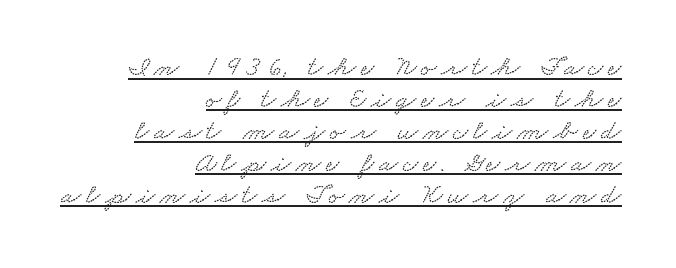
Short and long lines alike share a common ending point at right. You could not count columns in this text — the font is proportionally spaced. A baseline rule has been typeset under these characters. Summary of vertical rhythm: compact, with narrow interline spacing.
